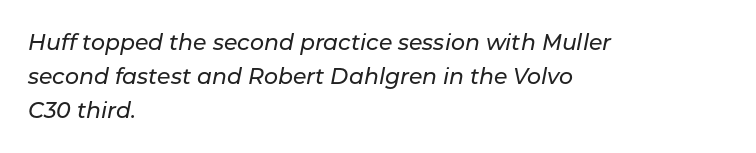
Q: Is the text italic (slanted)? A: Yes, it leans right by about 11 degrees.
Q: Is the text underlined? A: No.
Q: How is the paragraph aligned? A: Left-aligned.
Q: Is the spacing between letters normal or unusually wide? A: Normal.
Q: Is the spacing between lines tight, normal or loose? A: Normal.
